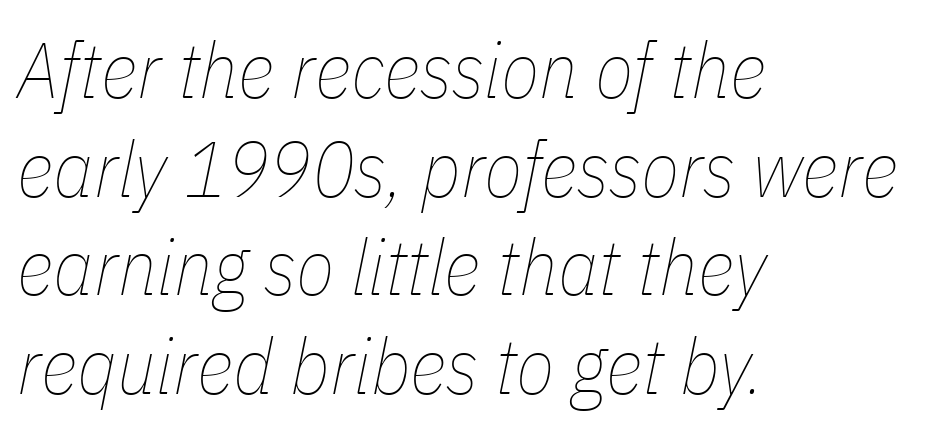
The image shows 79 px thin, condensed type, italic (leaning right); set left-aligned, normal line spacing (1.25x), normal letter spacing, not underlined; low stroke contrast and a medium x-height.
